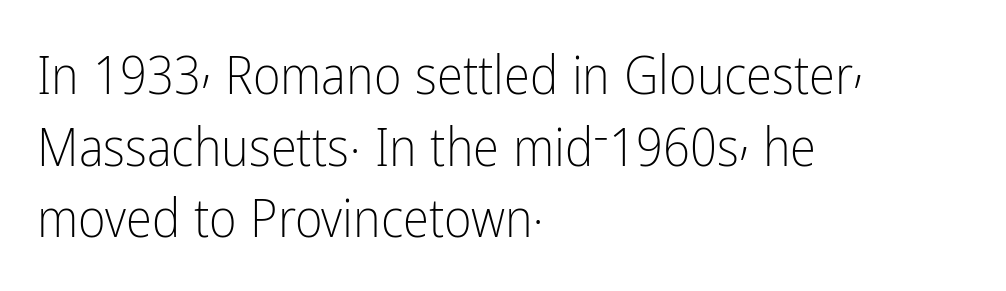
The image shows 53 px light, condensed sans-serif type, upright; set left-aligned, normal line spacing (1.35x), normal letter spacing, not underlined; low stroke contrast and a medium x-height.
